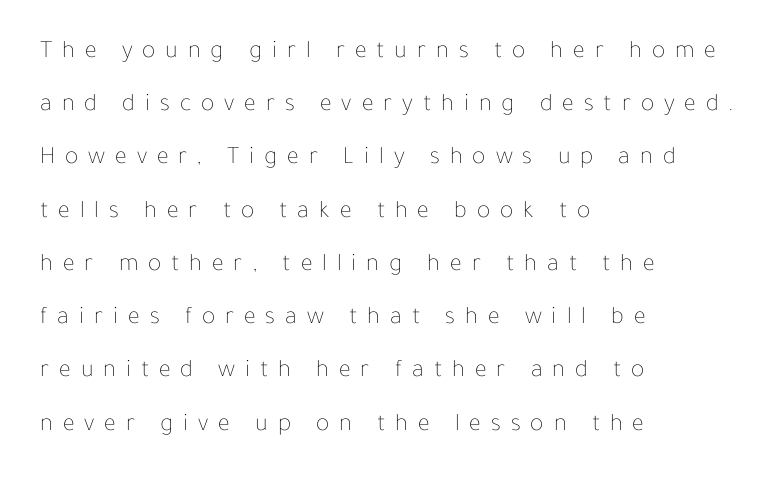
Between one letter and the next there's a generous, obvious gap. Notice how the passage keeps a crisp vertical edge on the left only. A clean baseline with only descenders dipping below it. The specimen reads as upright at a glance. Airy leading. Weight class: somewhere from thin through regular.
